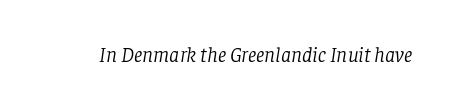
Q: Is the text bold? A: No.
Q: Is the text italic (slanted)? A: Yes, it leans right by about 8 degrees.
Q: Is the text underlined? A: No.
Q: Is the spacing between letters normal or unusually wide? A: Normal.
